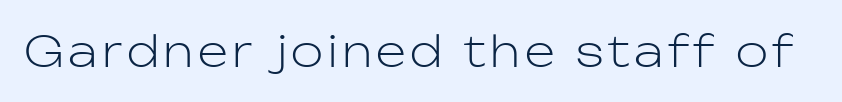
Q: Is the text bold? A: No.
Q: Is the text italic (slanted)? A: No, it is upright.
Q: Is the typeface a serif or a sans-serif typeface? A: Sans-serif.
Q: Is the text underlined? A: No.
Q: Width (condensed, normal, or wide)? A: Normal.
Q: Stroke contrast? A: Low.
Q: x-height? A: Medium.
Q: Monospaced? A: No.
